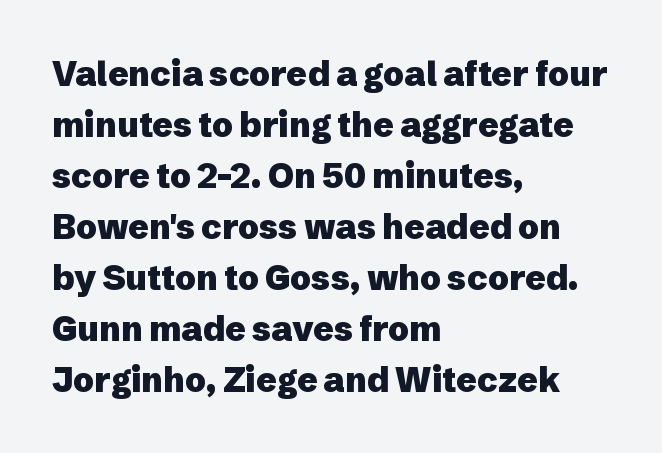
The image shows 34 px heavy sans-serif type, upright; set left-aligned, normal line spacing (1.5x), normal letter spacing, not underlined; low stroke contrast and a medium x-height.
